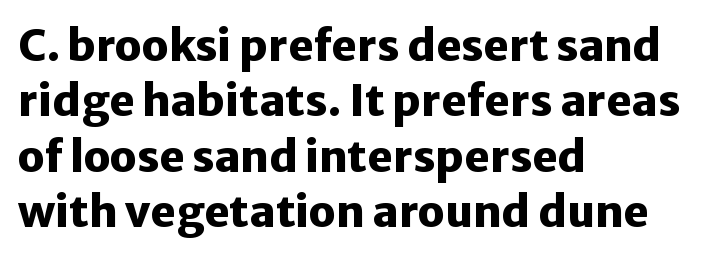
Q: Is the text bold? A: Yes.
Q: Is the text italic (slanted)? A: No, it is upright.
Q: Is the typeface a serif or a sans-serif typeface? A: Sans-serif.
Q: Is the text underlined? A: No.
Q: How is the paragraph aligned? A: Left-aligned.
Q: Is the spacing between letters normal or unusually wide? A: Normal.
Q: Is the spacing between lines tight, normal or loose? A: Normal.
Q: Width (condensed, normal, or wide)? A: Normal.
Q: Stroke contrast? A: Low.
Q: x-height? A: Medium.
Q: Monospaced? A: No.
